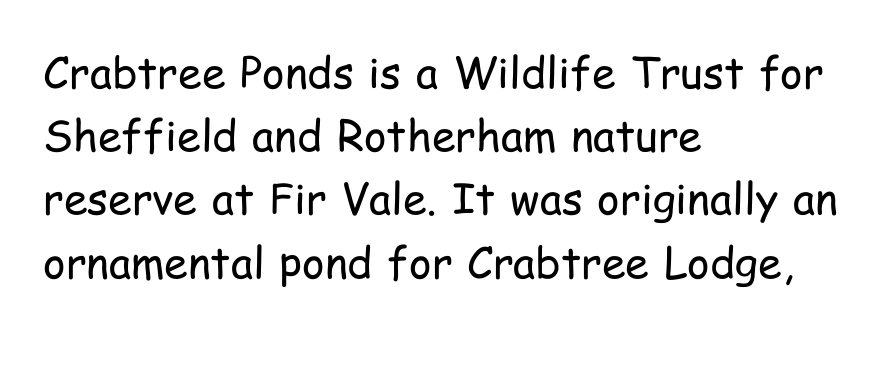
Clear beneath every line of the passage. Typographically, this falls in the sans-serif category. Does extra space separate the letters? No, they use regular spacing. Does the leading feel generous? No, just average. The cut favours lightness, reaching ordinary text weight at its darkest. The letters stand upright; this is a roman face.
